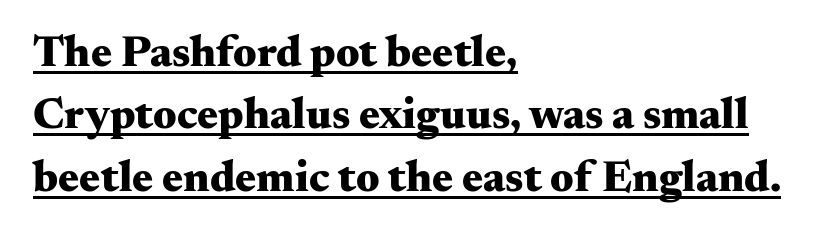
{"serif": "yes", "italic": "no", "bold": "yes", "weight": "heavy", "width": "wide", "stroke_contrast": "medium", "x_height": "small", "monospaced": "no", "underline": "yes", "align": "left", "line_spacing": "normal", "line_spacing_ratio": 1.42, "letter_spacing": "normal", "letter_spacing_em": 0.0, "glyph_px": 44}
